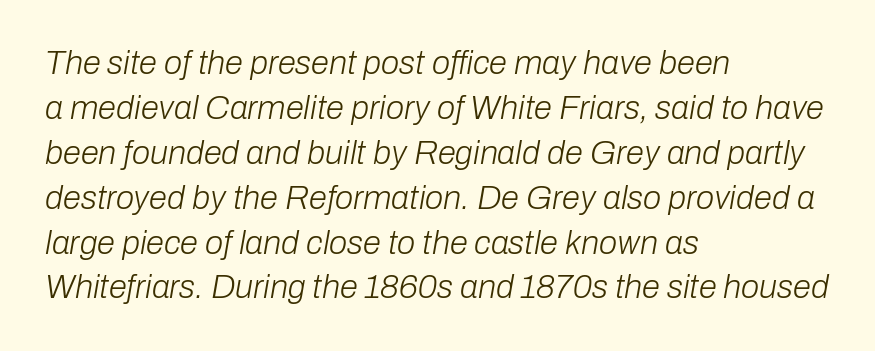
The letters sit at their default tracking, neither squeezed nor spread. Vertical spacing — default. Think of a printed novel: that variable character pitch is what you see here. Style check: oblique. Stroke mass is kept to a normal reading level or below.
